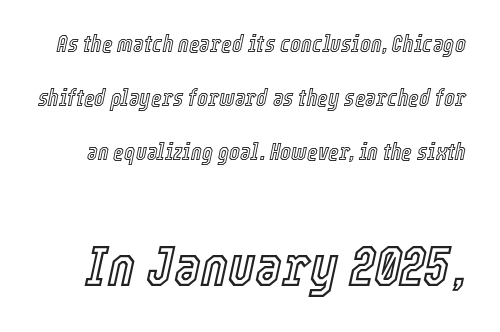
Q: Is the text italic (slanted)? A: Yes, it leans right by about 12 degrees.
Q: Is the text underlined? A: No.
Q: Is the spacing between letters normal or unusually wide? A: Normal.
Q: Is the spacing between lines tight, normal or loose? A: Loose.
Q: Which block of text is set in a larger size, the first (top) or the second (bottom)? A: The second (bottom) one.
Q: Width (condensed, normal, or wide)? A: Condensed.
Q: x-height? A: Medium.
Q: Monospaced? A: No.
